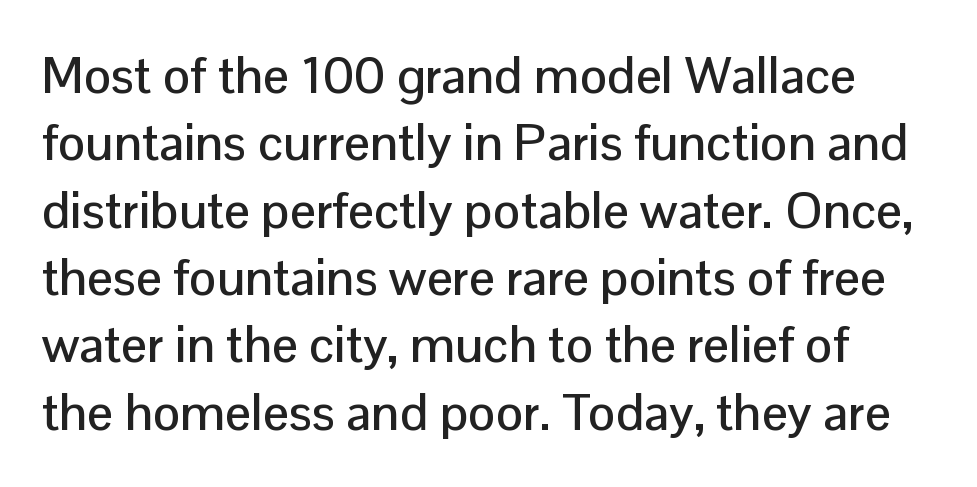
Looks like regular typesetting: each glyph gets only the width it needs. Tracking value appears to be zero — textbook default spacing. Note: no serifs on the glyphs. Nobody drew a line under any word here. These lines were composed using upright roman letters.
